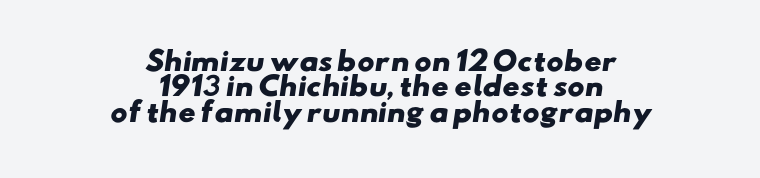
The image shows 26 px bold type; set centered, tight line spacing (0.98x), normal letter spacing, not underlined.
